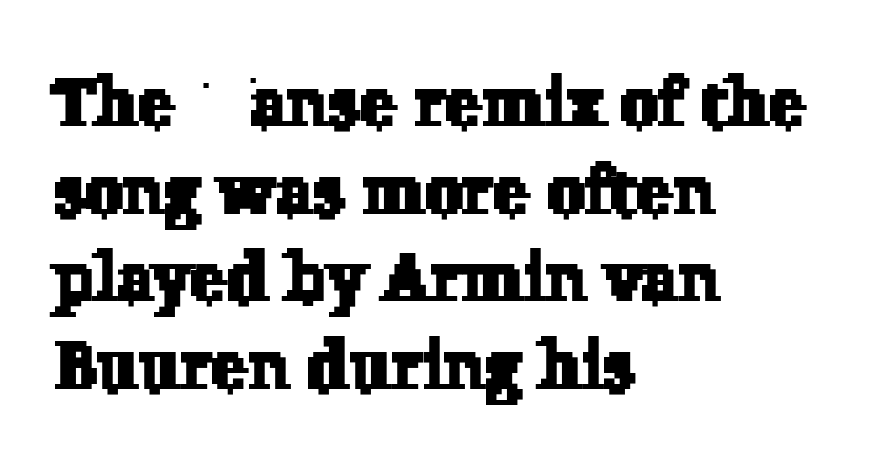
The image shows 68 px serif type; set left-aligned, normal line spacing (1.29x), normal letter spacing, not underlined; low stroke contrast and a medium x-height.
